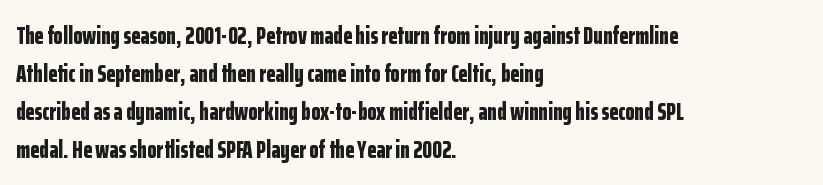
Q: Is the text bold? A: Yes.
Q: Is the text italic (slanted)? A: No, it is upright.
Q: Is the text underlined? A: No.
Q: How is the paragraph aligned? A: Left-aligned.
Q: Is the spacing between letters normal or unusually wide? A: Normal.
Q: Is the spacing between lines tight, normal or loose? A: Normal.
